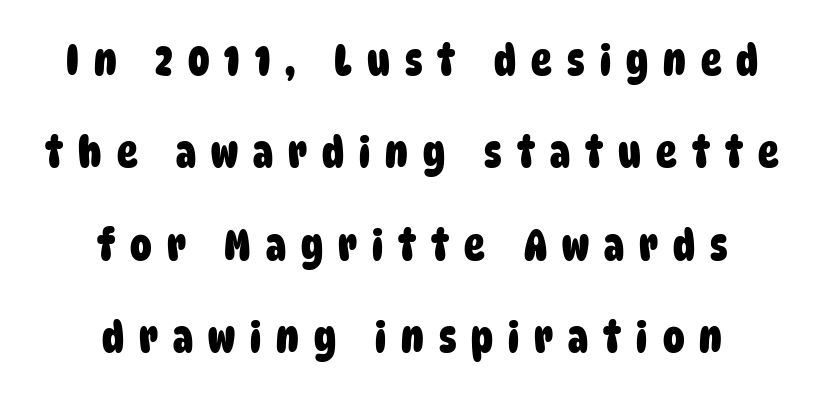
Do the characters align in a grid? No, the font is proportional. The horizontal fit of the characters is loose and conspicuously gappy. On the weight axis this lands at bold, roughly 700. Clear beneath every line of the passage. Does the leading feel generous? Absolutely, it's lavish. This rendering uses center alignment, leaving both contours irregular but symmetric.
